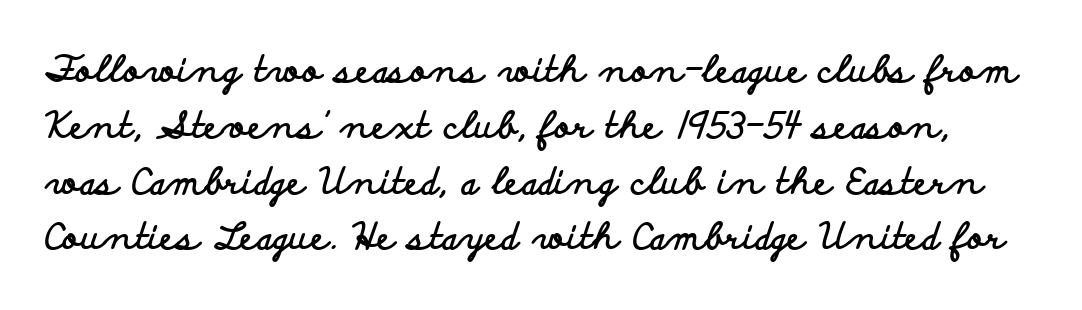
Q: Is the text bold? A: Yes.
Q: Is the text italic (slanted)? A: Yes.
Q: Is the typeface a serif or a sans-serif typeface? A: Sans-serif.
Q: Is the text underlined? A: No.
Q: Is the spacing between letters normal or unusually wide? A: Normal.
Q: Is the spacing between lines tight, normal or loose? A: Normal.
Q: Width (condensed, normal, or wide)? A: Wide.
Q: Stroke contrast? A: Low.
Q: x-height? A: Small.
Q: Monospaced? A: No.
